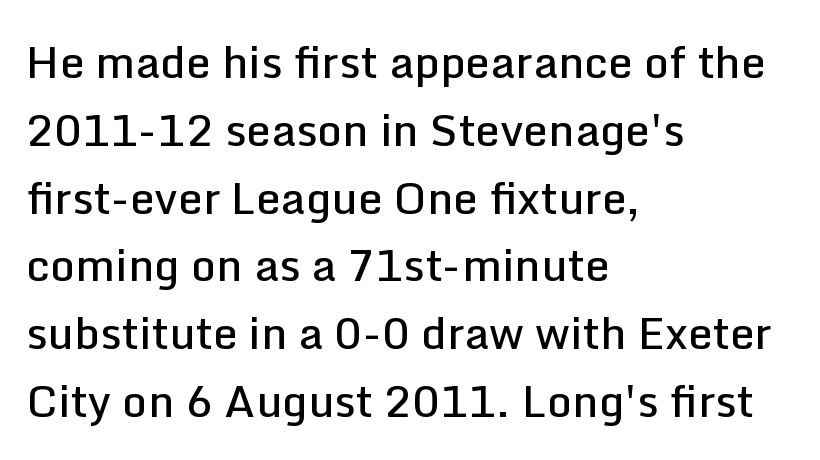
{"serif": "no", "italic": "no", "bold": "semi", "weight": "semibold", "width": "normal", "stroke_contrast": "low", "x_height": "medium", "monospaced": "no", "underline": "no", "align": "left", "line_spacing": "normal", "line_spacing_ratio": 1.54, "letter_spacing": "normal", "letter_spacing_em": 0.0, "glyph_px": 44}
